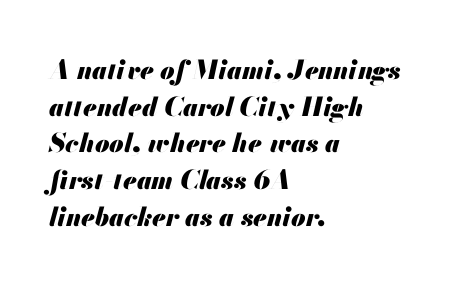
{"italic": "yes", "lean": "right", "slant_degrees": 13, "bold": "yes", "underline": "no", "align": "left", "line_spacing": "normal", "line_spacing_ratio": 1.41, "letter_spacing": "normal", "letter_spacing_em": 0.0, "glyph_px": 26}
